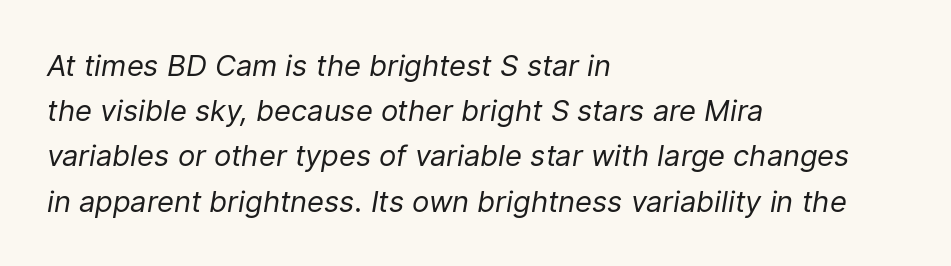
Lines of text with bare space underneath. Successive baselines arrive at the customary interval. This reads as an unemphasized weight, regular at the heaviest. Letter spacing: default. The font's italic variant was chosen for this text. Line starts are locked; line ends wander.
